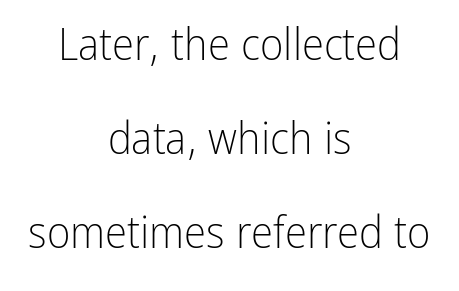
The image shows 45 px light, condensed sans-serif type, upright; set centered, loose line spacing (2.09x), normal letter spacing, not underlined; low stroke contrast and a medium x-height.
